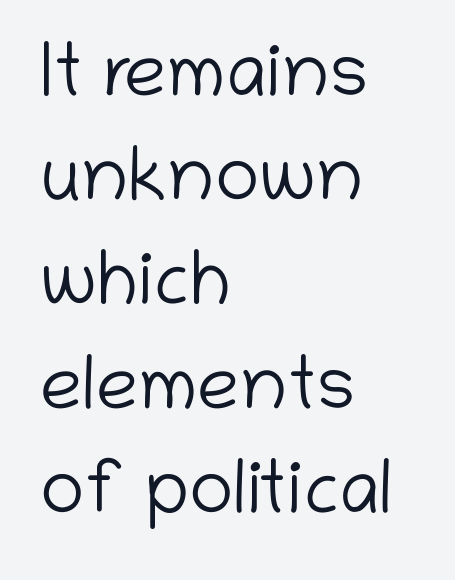
Horizontal bands of white between lines are of average thickness. Has an underline been added? It has not. You could call the tracking neutral — neither tight nor loose. Horizontally, the lines are justified to the leading edge only. Is there any slant? The stems are plumb. Weight: not bold — regular or lighter.
